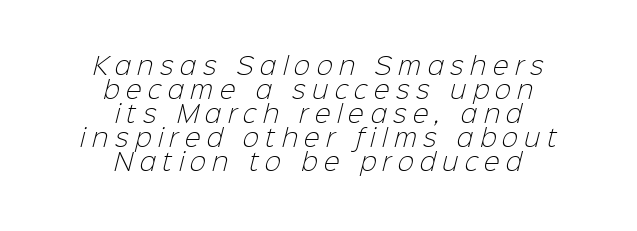
Q: Is the text bold? A: No.
Q: Is the text underlined? A: No.
Q: How is the paragraph aligned? A: Centered.
Q: Is the spacing between letters normal or unusually wide? A: Unusually wide.
Q: Is the spacing between lines tight, normal or loose? A: Tight.
